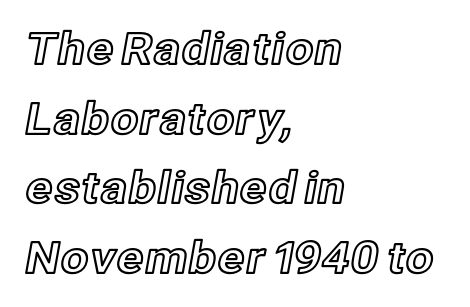
{"width": "normal", "x_height": "medium", "monospaced": "no", "underline": "no", "align": "left", "line_spacing": "normal", "line_spacing_ratio": 1.58, "letter_spacing": "normal", "letter_spacing_em": 0.0, "glyph_px": 44}
